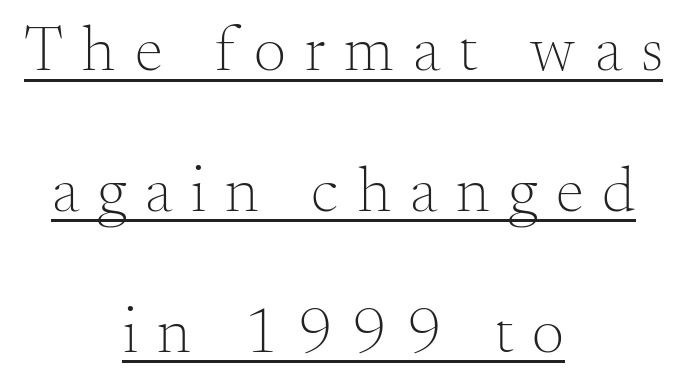
{"serif": "yes", "italic": "no", "bold": "no", "weight": "light", "width": "normal", "stroke_contrast": "medium", "x_height": "small", "monospaced": "no", "underline": "yes", "align": "center", "line_spacing": "loose", "line_spacing_ratio": 2.2, "letter_spacing": "wide", "letter_spacing_em": 0.3, "glyph_px": 64}
